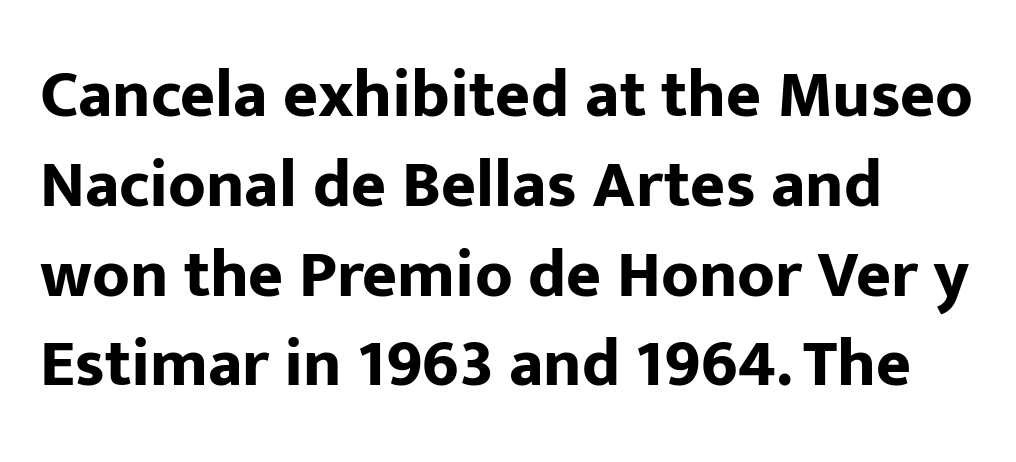
{"serif": "no", "italic": "no", "bold": "yes", "weight": "bold", "width": "normal", "stroke_contrast": "low", "x_height": "medium", "monospaced": "no", "underline": "no", "align": "left", "line_spacing": "normal", "line_spacing_ratio": 1.34, "letter_spacing": "normal", "letter_spacing_em": 0.0, "glyph_px": 67}
